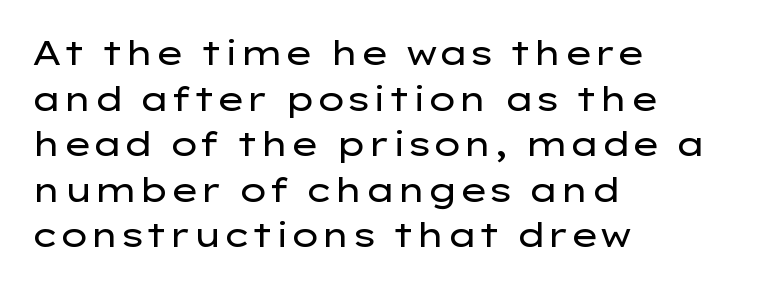
This rendering uses left alignment, leaving the right contour irregular. The space directly below the letters is spotless. The weight tops out at a normal text grade. Unlike a traditional serif, this face leaves its strokes unadorned. Varying glyph widths throughout — classic text-font behaviour. Caption: standard tracking, unaltered.
